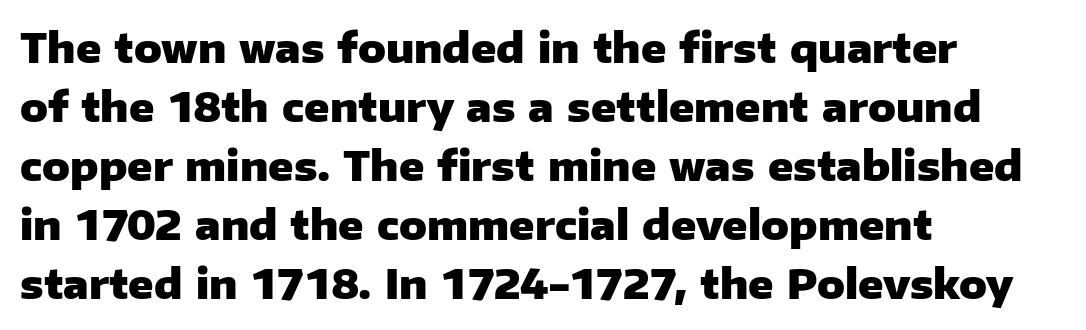
The lines in this sample share a left origin and differ only in where they stop. This sample uses an upright cut, with every glyph sitting square on the baseline. The leading is moderate, giving the passage an even texture. The face used here has the dense, thick strokes of a bold. This rendering features lettering with no underline.
